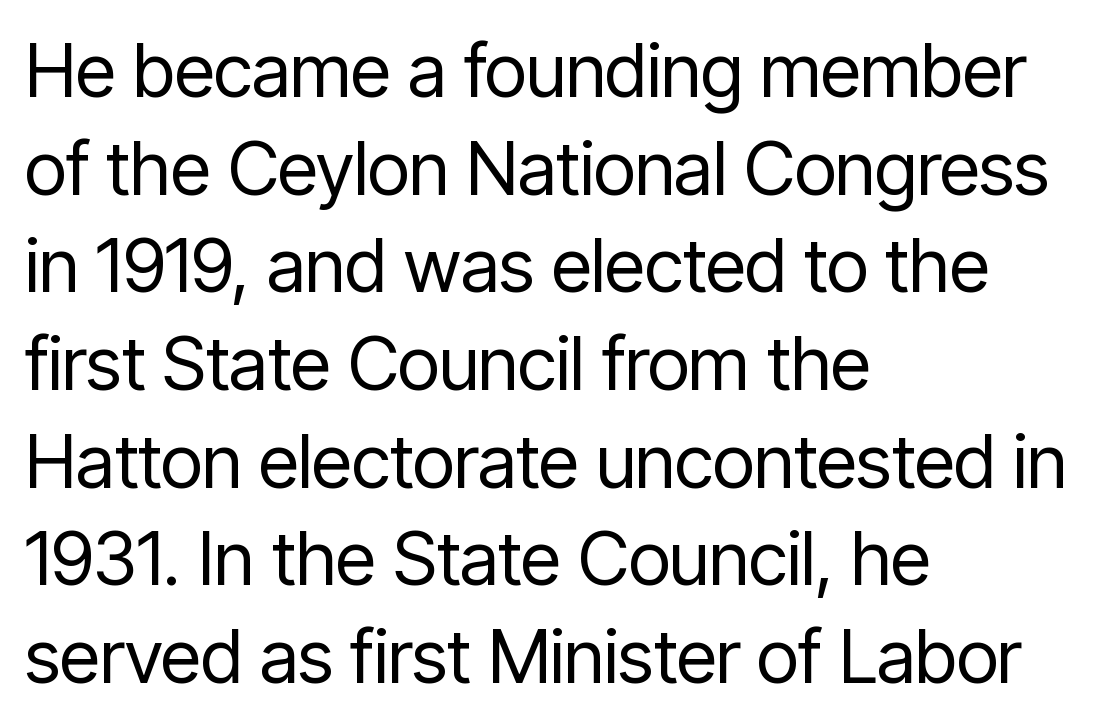
{"serif": "no", "italic": "no", "bold": "no", "weight": "regular", "width": "condensed", "stroke_contrast": "low", "x_height": "medium", "monospaced": "no", "underline": "no", "align": "left", "line_spacing": "normal", "line_spacing_ratio": 1.32, "letter_spacing": "normal", "letter_spacing_em": 0.0, "glyph_px": 74}
